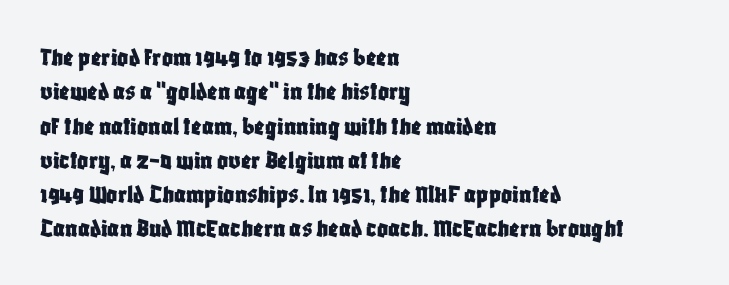
Q: Is the text italic (slanted)? A: No, it is upright.
Q: Is the text underlined? A: No.
Q: How is the paragraph aligned? A: Left-aligned.
Q: Is the spacing between letters normal or unusually wide? A: Normal.
Q: Is the spacing between lines tight, normal or loose? A: Normal.
